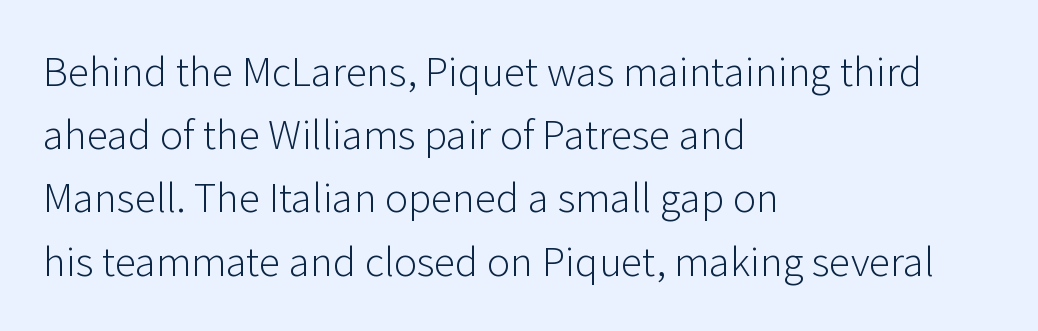
Q: Is the text bold? A: No.
Q: Is the text italic (slanted)? A: No, it is upright.
Q: Is the typeface a serif or a sans-serif typeface? A: Sans-serif.
Q: Is the text underlined? A: No.
Q: How is the paragraph aligned? A: Left-aligned.
Q: Is the spacing between letters normal or unusually wide? A: Normal.
Q: Is the spacing between lines tight, normal or loose? A: Normal.
Q: Width (condensed, normal, or wide)? A: Normal.
Q: Stroke contrast? A: Low.
Q: x-height? A: Medium.
Q: Monospaced? A: No.
